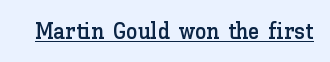
The image shows 23 px text type, upright; set normal letter spacing, underlined.
